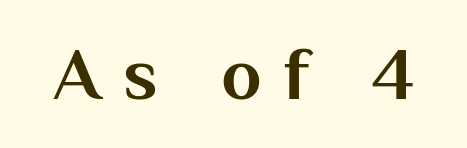
Descenders are the only things crossing below the line. These lines are rendered in a variable-pitch font. Every stem runs plumb, perpendicular to the baseline. These lines have a slow, spaced-out rhythm from letter to letter.
